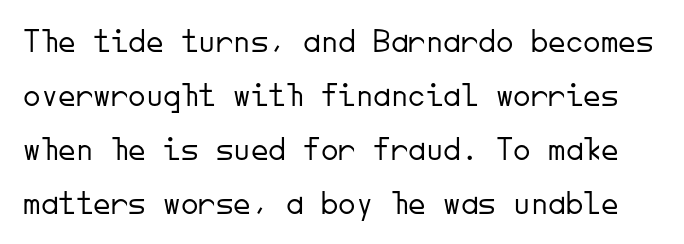
The image shows 35 px light sans-serif type, upright, monospaced; set normal line spacing (1.54x), normal letter spacing, not underlined; low stroke contrast and a small x-height.
